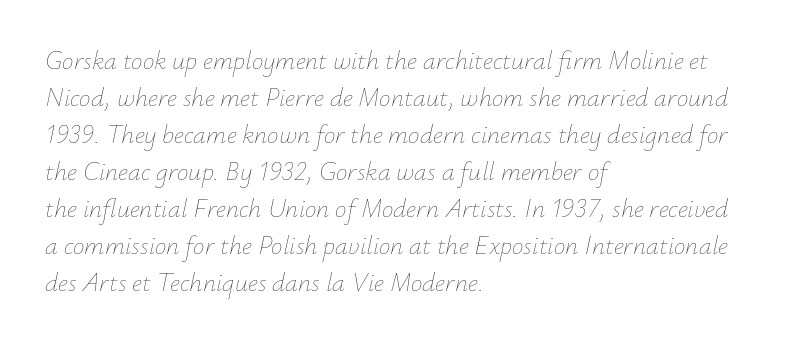
The image shows 26 px text type, italic (leaning right); set left-aligned, normal line spacing (1.42x), normal letter spacing, not underlined.
